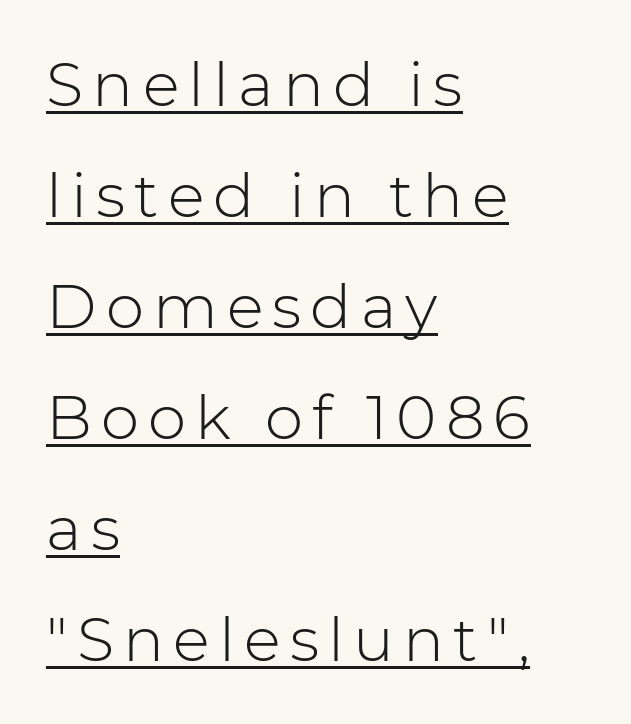
The letters carry no serifs — their stems end cleanly without finishing strokes. The specimen reads as upright at a glance. Spacing verdict: proportional, widths tailored to each character. These lines are set flush left with a ragged right edge. This is not heavy type; no bold has been used.
